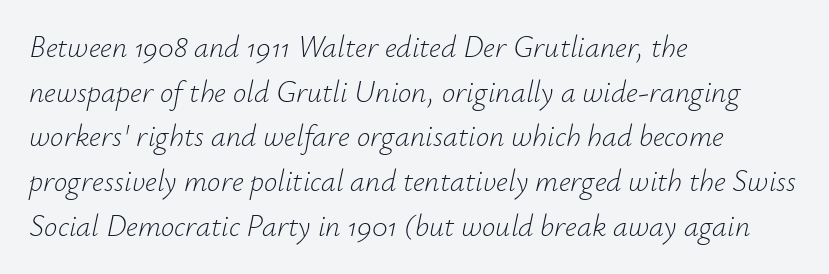
Looks like regular typesetting: each glyph gets only the width it needs. Visually the block forms a straight wall on the left and a jagged coastline on the right. This is not heavy type; no bold has been used. Observe the ordinary spacing: letters are neighbours, not strangers.
